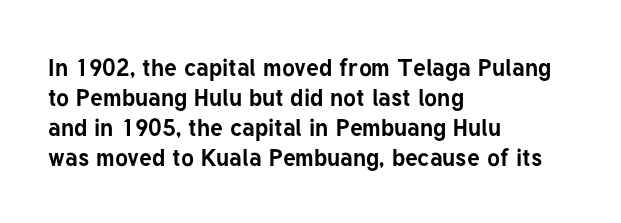
Q: Is the text bold? A: Yes.
Q: Is the text italic (slanted)? A: No, it is upright.
Q: Is the text underlined? A: No.
Q: How is the paragraph aligned? A: Left-aligned.
Q: Is the spacing between letters normal or unusually wide? A: Normal.
Q: Is the spacing between lines tight, normal or loose? A: Normal.
